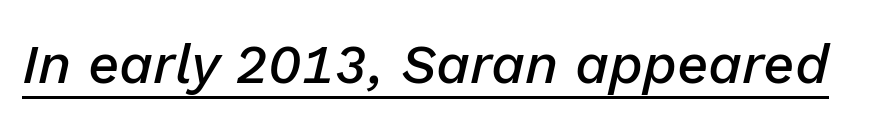
{"italic": "yes", "lean": "right", "slant_degrees": 13, "bold": "semi", "weight": "semibold", "width": "normal", "stroke_contrast": "low", "x_height": "medium", "monospaced": "no", "underline": "yes", "letter_spacing": "normal", "letter_spacing_em": 0.0, "glyph_px": 55}
